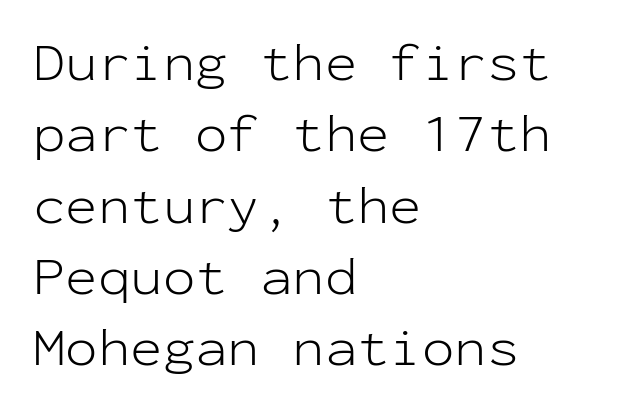
{"serif": "no", "italic": "no", "bold": "no", "weight": "light", "width": "normal", "stroke_contrast": "low", "x_height": "medium", "monospaced": "yes", "underline": "no", "align": "left", "line_spacing": "normal", "line_spacing_ratio": 1.32, "letter_spacing": "normal", "letter_spacing_em": 0.0, "glyph_px": 54}
